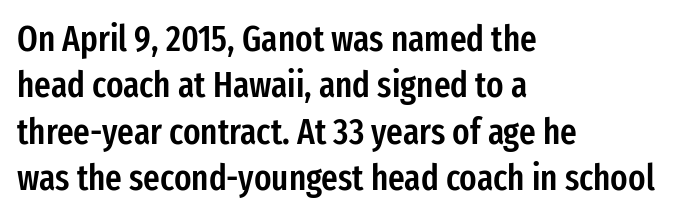
Q: Is the text bold? A: Semi-bold.
Q: Is the text italic (slanted)? A: No, it is upright.
Q: Is the typeface a serif or a sans-serif typeface? A: Sans-serif.
Q: Is the text underlined? A: No.
Q: How is the paragraph aligned? A: Left-aligned.
Q: Is the spacing between letters normal or unusually wide? A: Normal.
Q: Is the spacing between lines tight, normal or loose? A: Normal.
Q: Width (condensed, normal, or wide)? A: Condensed.
Q: Stroke contrast? A: Low.
Q: x-height? A: Medium.
Q: Monospaced? A: No.
